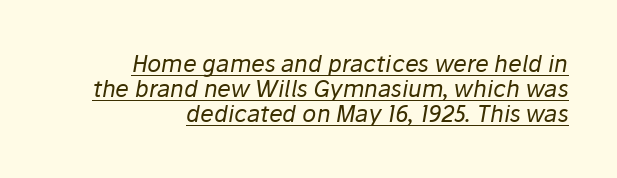
{"italic": "yes", "lean": "right", "slant_degrees": 10, "bold": "no", "underline": "yes", "align": "right", "line_spacing": "tight", "line_spacing_ratio": 1.09, "letter_spacing": "normal", "letter_spacing_em": 0.0, "glyph_px": 23}
